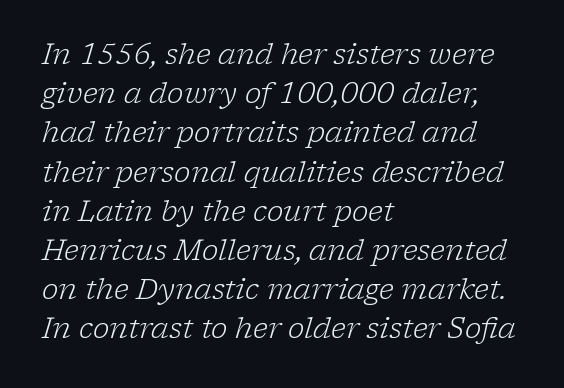
Q: Is the text bold? A: No.
Q: Is the text italic (slanted)? A: Yes, it leans right by about 17 degrees.
Q: Is the typeface a serif or a sans-serif typeface? A: Serif.
Q: Is the text underlined? A: No.
Q: How is the paragraph aligned? A: Left-aligned.
Q: Is the spacing between letters normal or unusually wide? A: Normal.
Q: Is the spacing between lines tight, normal or loose? A: Normal.
Q: Width (condensed, normal, or wide)? A: Normal.
Q: Stroke contrast? A: Low.
Q: x-height? A: Medium.
Q: Monospaced? A: No.
